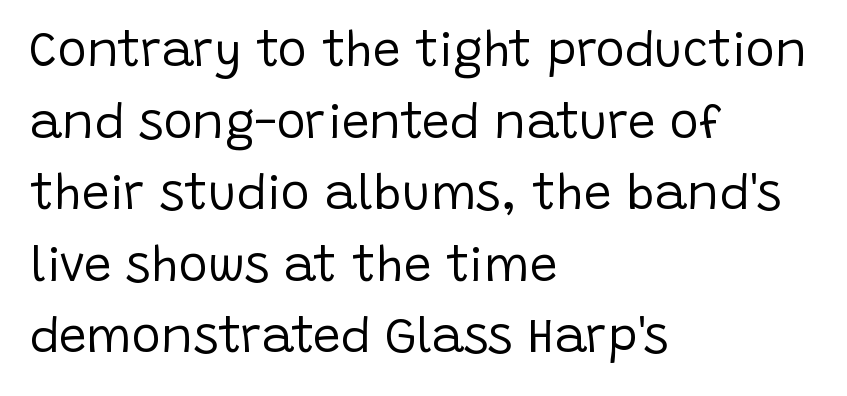
Q: Is the text bold? A: No.
Q: Is the text italic (slanted)? A: No, it is upright.
Q: Is the typeface a serif or a sans-serif typeface? A: Sans-serif.
Q: Is the text underlined? A: No.
Q: How is the paragraph aligned? A: Left-aligned.
Q: Is the spacing between letters normal or unusually wide? A: Normal.
Q: Is the spacing between lines tight, normal or loose? A: Normal.
Q: Width (condensed, normal, or wide)? A: Normal.
Q: Stroke contrast? A: Low.
Q: x-height? A: Large.
Q: Monospaced? A: No.
